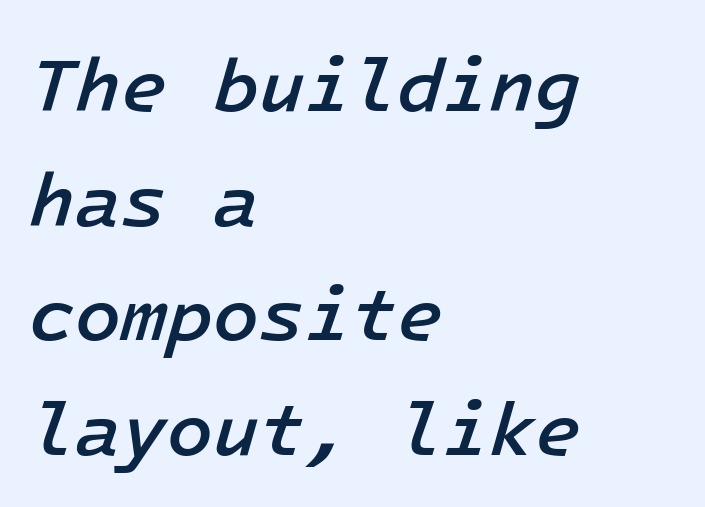
The image shows 75 px semibold type, italic (leaning right); set left-aligned, normal line spacing (1.53x), normal letter spacing, not underlined; low stroke contrast and a medium x-height.
